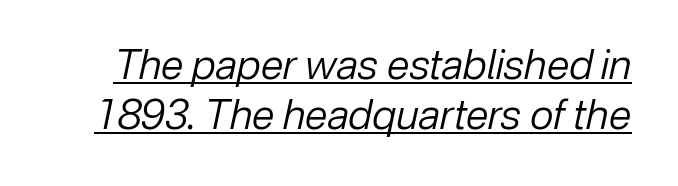
Q: Is the text bold? A: No.
Q: Is the text italic (slanted)? A: Yes, it leans right by about 12 degrees.
Q: Is the text underlined? A: Yes.
Q: Is the spacing between letters normal or unusually wide? A: Normal.
Q: Width (condensed, normal, or wide)? A: Normal.
Q: Stroke contrast? A: Low.
Q: x-height? A: Medium.
Q: Monospaced? A: No.
